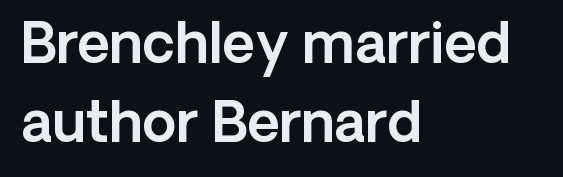
{"serif": "no", "italic": "no", "width": "normal", "x_height": "medium", "monospaced": "no", "underline": "no", "align": "left", "line_spacing": "normal", "line_spacing_ratio": 1.43, "letter_spacing": "normal", "letter_spacing_em": 0.0, "glyph_px": 55}
